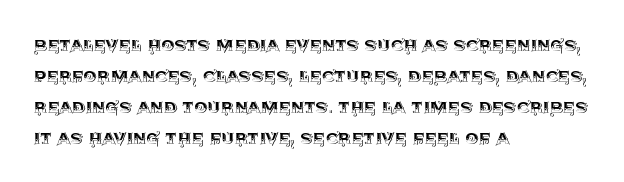
{"italic": "no", "underline": "no", "align": "left", "line_spacing": "normal", "line_spacing_ratio": 1.48, "letter_spacing": "normal", "letter_spacing_em": 0.0, "glyph_px": 21}
